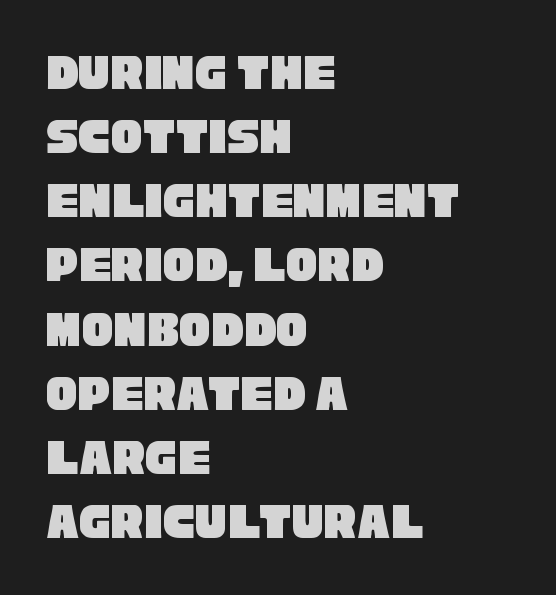
{"serif": "no", "width": "condensed", "stroke_contrast": "low", "x_height": "large", "monospaced": "no", "underline": "no", "align": "left", "line_spacing_ratio": 1.21, "letter_spacing": "normal", "letter_spacing_em": 0.0, "glyph_px": 53}
